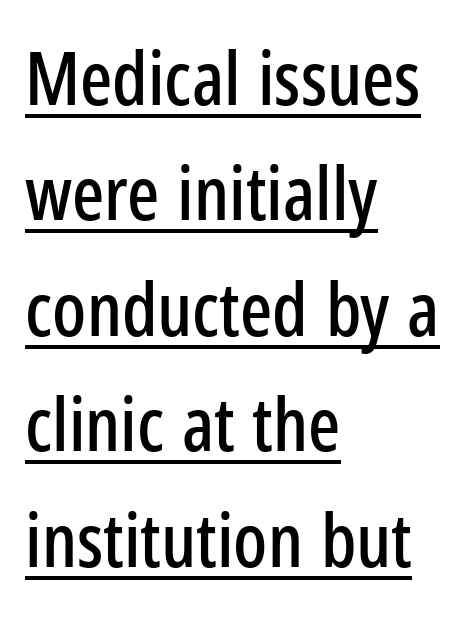
{"serif": "no", "italic": "no", "width": "condensed", "stroke_contrast": "low", "x_height": "medium", "monospaced": "no", "underline": "yes", "align": "left", "line_spacing": "normal", "line_spacing_ratio": 1.54, "letter_spacing": "normal", "letter_spacing_em": 0.0, "glyph_px": 75}
